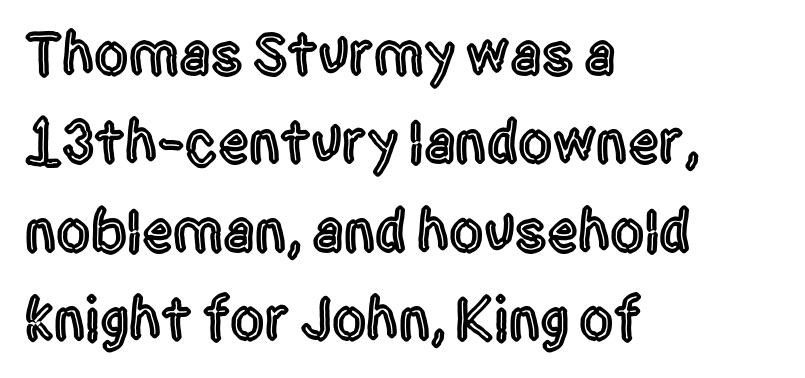
Q: Is the text italic (slanted)? A: No, it is upright.
Q: Is the typeface a serif or a sans-serif typeface? A: Sans-serif.
Q: Is the text underlined? A: No.
Q: How is the paragraph aligned? A: Left-aligned.
Q: Is the spacing between letters normal or unusually wide? A: Normal.
Q: Is the spacing between lines tight, normal or loose? A: Normal.
Q: Width (condensed, normal, or wide)? A: Condensed.
Q: x-height? A: Large.
Q: Monospaced? A: No.
